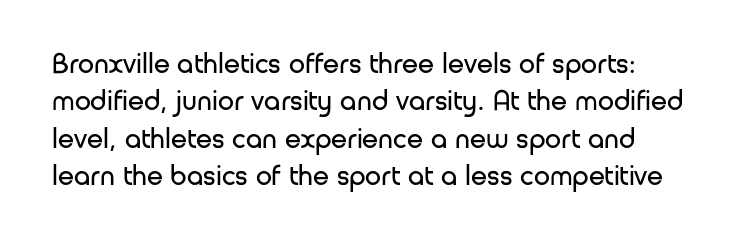
The horizontal fit of the characters is conventional and even. Each letter's strokes conclude bluntly, with no projecting serifs. Posture: vertical. Successive baselines arrive at the customary interval. Spacing verdict: proportional, widths tailored to each character.
